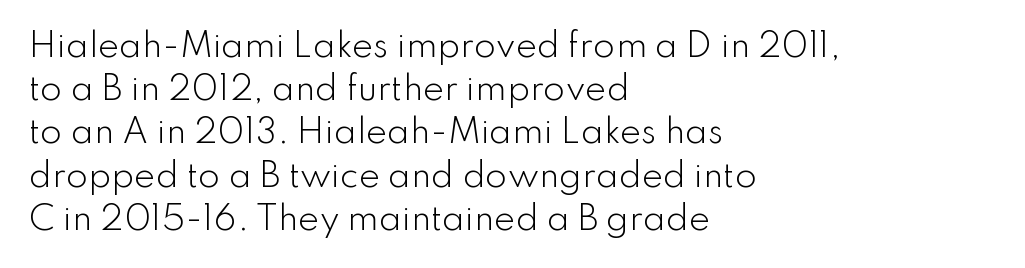
Is this a sans? Yes — the strokes have no serifs. Unmarked baselines from the first word to the last. Notice how the passage keeps a crisp vertical edge on the left only. Nothing heavy about these letters — not bold at all. Nobody touched the tracking dial on this one. Regarding leading, the lines here are spaced in the standard way.
